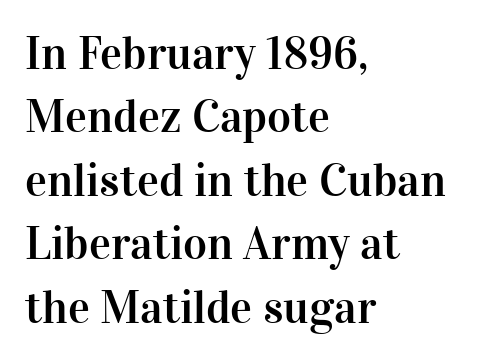
These lines sit exactly where default settings would place them. Proportional: the letters do not fall into vertical columns. Posture: upright roman. Little horizontal feet cap the strokes, marking this as serif type.
